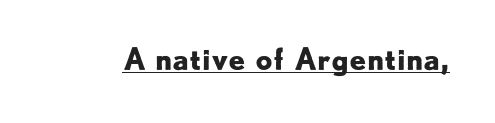
Q: Is the text bold? A: Yes.
Q: Is the text italic (slanted)? A: No, it is upright.
Q: Is the typeface a serif or a sans-serif typeface? A: Sans-serif.
Q: Is the text underlined? A: Yes.
Q: Is the spacing between letters normal or unusually wide? A: Normal.
Q: Width (condensed, normal, or wide)? A: Normal.
Q: Stroke contrast? A: Low.
Q: x-height? A: Small.
Q: Monospaced? A: No.
